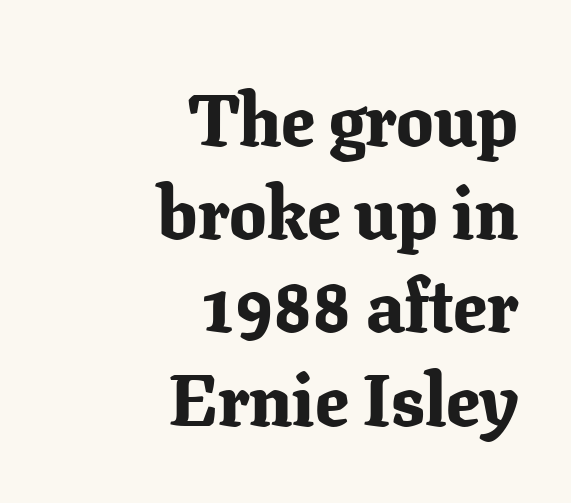
Q: Is the text bold? A: Yes.
Q: Is the text italic (slanted)? A: No, it is upright.
Q: Is the typeface a serif or a sans-serif typeface? A: Serif.
Q: Is the text underlined? A: No.
Q: How is the paragraph aligned? A: Right-aligned.
Q: Is the spacing between letters normal or unusually wide? A: Normal.
Q: Is the spacing between lines tight, normal or loose? A: Normal.
Q: Width (condensed, normal, or wide)? A: Normal.
Q: Stroke contrast? A: Low.
Q: x-height? A: Medium.
Q: Monospaced? A: No.
